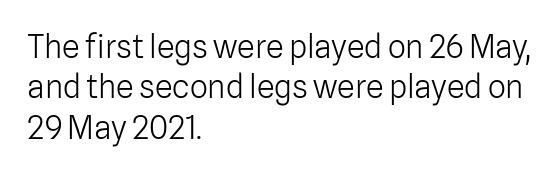
A typesetter would mark this as roman, not italic. The rendering uses natural spacing where letterforms have individual widths. The space beneath each line is pristine and unruled. This rendering employs a face without finishing strokes, i.e., a sans-serif. Compared with typical body copy, the letter spacing here is the same.
